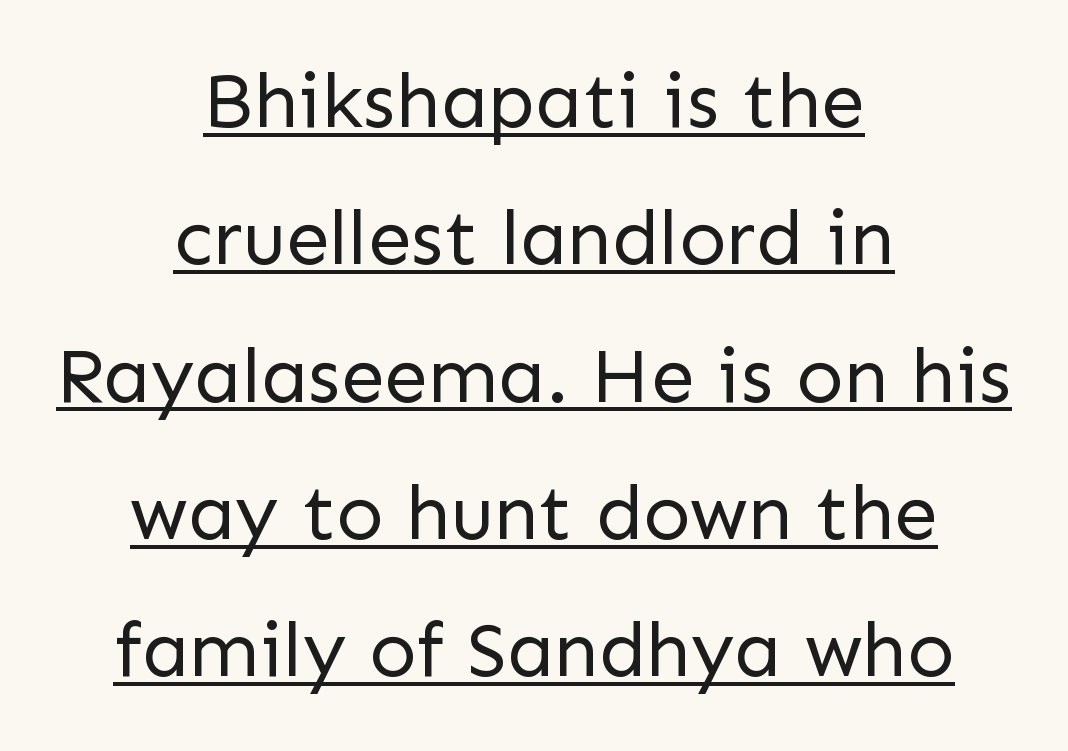
Q: Is the text bold? A: No.
Q: Is the text italic (slanted)? A: No, it is upright.
Q: Is the typeface a serif or a sans-serif typeface? A: Sans-serif.
Q: Is the text underlined? A: Yes.
Q: How is the paragraph aligned? A: Centered.
Q: Is the spacing between letters normal or unusually wide? A: Normal.
Q: Width (condensed, normal, or wide)? A: Normal.
Q: Stroke contrast? A: Low.
Q: x-height? A: Medium.
Q: Monospaced? A: No.
